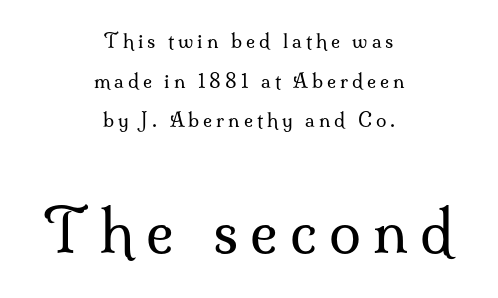
The image shows 58 px regular-weight serif type, upright; set centered, loose line spacing (2.09x), unusually wide letter spacing (+0.21 em), not underlined; the second (bottom) block is 3.05x larger; medium stroke contrast and a small x-height.
